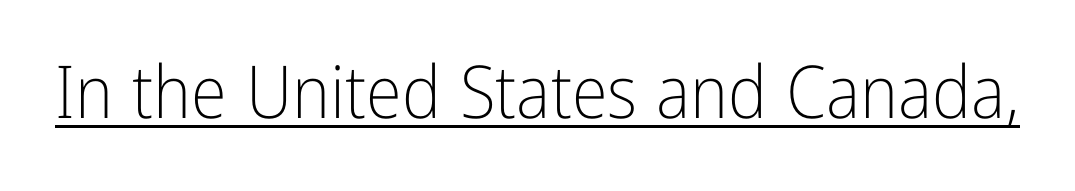
These lines were composed using upright roman letters. Weight: not bold — regular or lighter. Font category for this specimen: sans-serif. The lettering is marked with a stroke running underneath it. Note the varied advance widths — an 'i' is clearly narrower than an 'm'. The passage shown has conventional tracking throughout.
